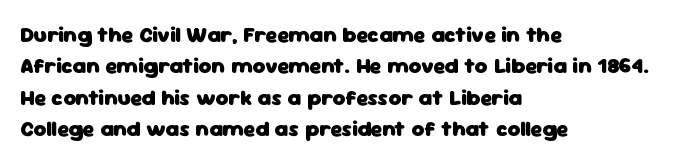
{"italic": "no", "bold": "yes", "underline": "no", "align": "left", "line_spacing": "normal", "line_spacing_ratio": 1.43, "letter_spacing": "normal", "letter_spacing_em": 0.0, "glyph_px": 22}
